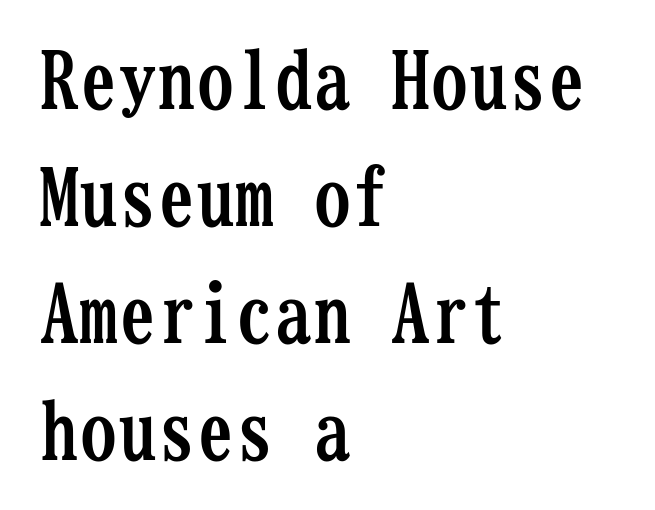
Q: Is the text bold? A: Yes.
Q: Is the text italic (slanted)? A: No, it is upright.
Q: Is the typeface a serif or a sans-serif typeface? A: Serif.
Q: Is the text underlined? A: No.
Q: How is the paragraph aligned? A: Left-aligned.
Q: Is the spacing between letters normal or unusually wide? A: Normal.
Q: Is the spacing between lines tight, normal or loose? A: Normal.
Q: Width (condensed, normal, or wide)? A: Condensed.
Q: Stroke contrast? A: Low.
Q: x-height? A: Medium.
Q: Monospaced? A: Yes.
